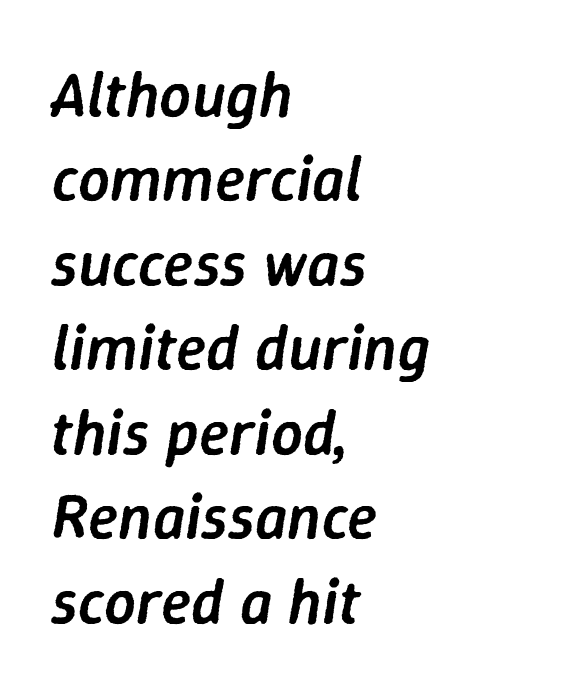
{"italic": "yes", "lean": "right", "slant_degrees": 9, "bold": "semi", "weight": "semibold", "width": "normal", "stroke_contrast": "low", "x_height": "medium", "monospaced": "no", "underline": "no", "align": "left", "line_spacing": "normal", "line_spacing_ratio": 1.34, "letter_spacing": "normal", "letter_spacing_em": 0.0, "glyph_px": 63}
